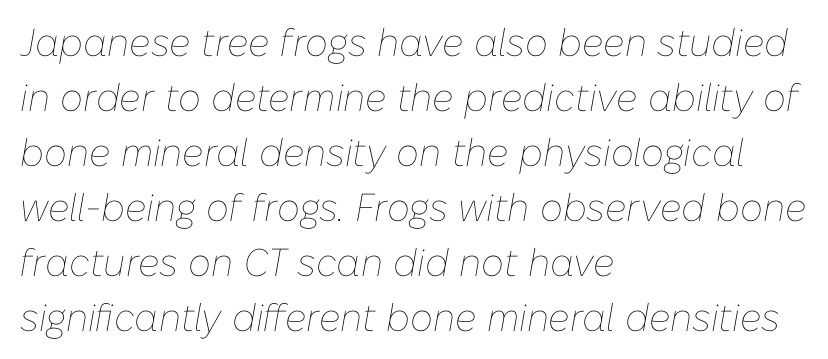
The image shows 39 px thin type, italic (leaning right); set left-aligned, normal line spacing (1.41x), normal letter spacing, not underlined; low stroke contrast and a medium x-height.
